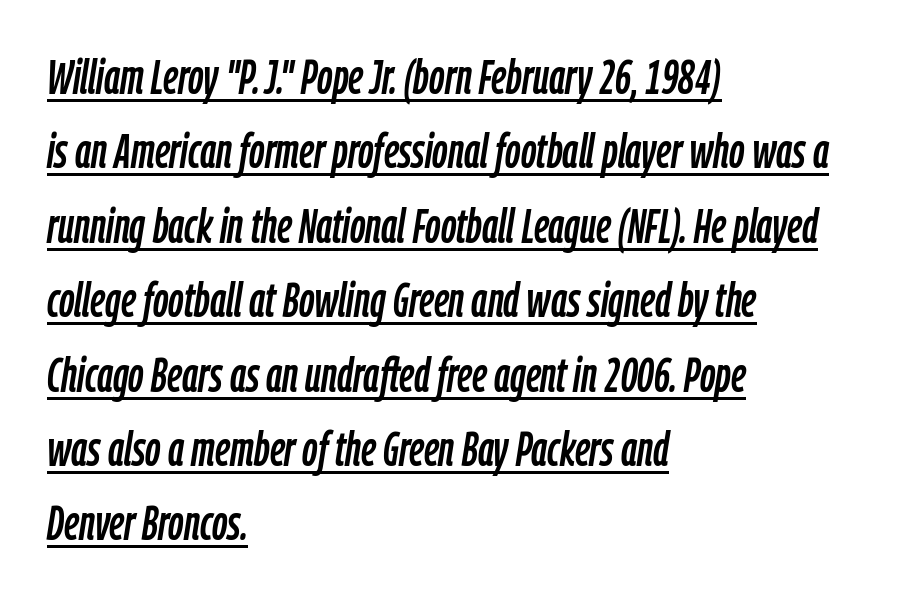
The image shows 48 px condensed type, italic (leaning right); set left-aligned, normal line spacing (1.55x), normal letter spacing, underlined; low stroke contrast and a medium x-height.
